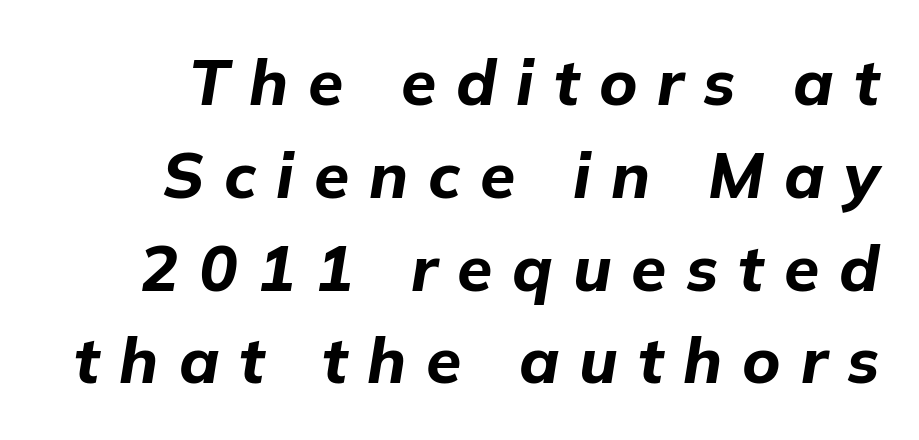
A dark, heavy texture on the line: the type is bold. A typesetter would call this heavily tracked-out type. The letters advance in unequal steps, a hallmark of proportional type. Descenders hang freely into open space.
